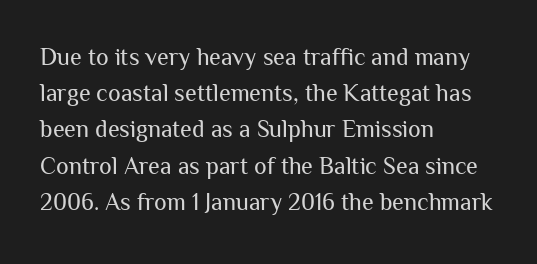
Q: Is the text bold? A: No.
Q: Is the text italic (slanted)? A: No, it is upright.
Q: Is the text underlined? A: No.
Q: How is the paragraph aligned? A: Left-aligned.
Q: Is the spacing between letters normal or unusually wide? A: Normal.
Q: Is the spacing between lines tight, normal or loose? A: Normal.
